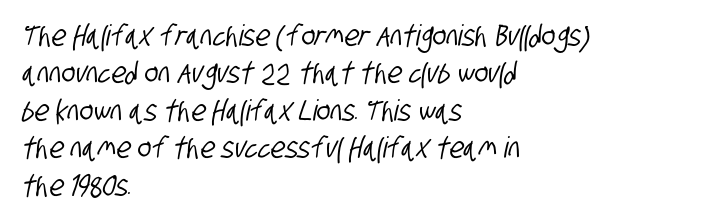
This sample has the flowing, uneven cadence of proportional lettering. Notice how the passage keeps a crisp vertical edge on the left only. No extra tracking has been applied to these lines. Observe the absence of serifs on each vertical stroke in this sample. Descenders are the only things crossing below the line. Regarding leading, the lines here are spaced in the standard way.
